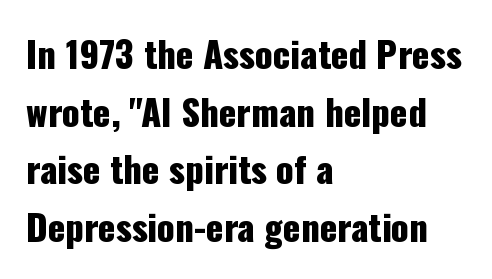
{"serif": "no", "italic": "no", "width": "condensed", "stroke_contrast": "low", "x_height": "medium", "monospaced": "no", "underline": "no", "align": "left", "line_spacing": "normal", "line_spacing_ratio": 1.6, "letter_spacing": "normal", "letter_spacing_em": 0.0, "glyph_px": 36}
